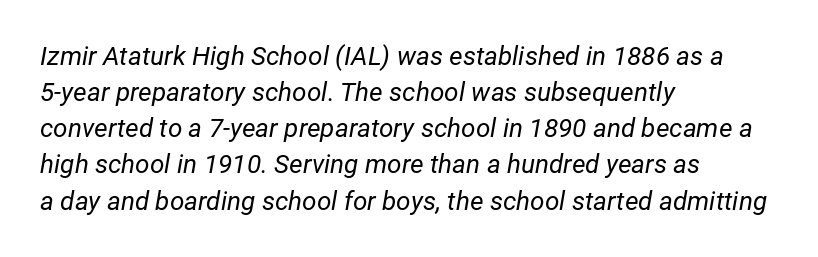
Q: Is the text bold? A: No.
Q: Is the text italic (slanted)? A: Yes, it leans right by about 12 degrees.
Q: Is the text underlined? A: No.
Q: How is the paragraph aligned? A: Left-aligned.
Q: Is the spacing between letters normal or unusually wide? A: Normal.
Q: Is the spacing between lines tight, normal or loose? A: Normal.
